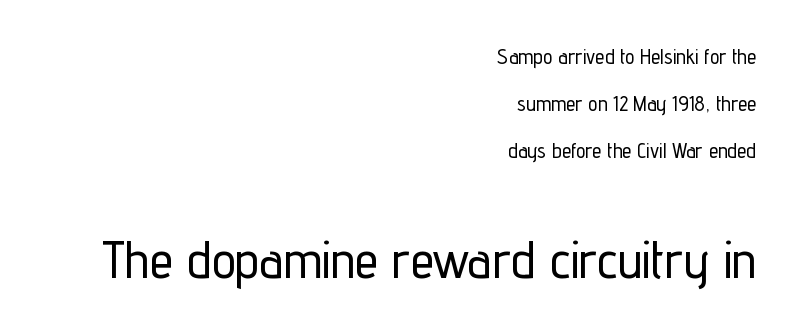
{"serif": "no", "italic": "no", "width": "condensed", "stroke_contrast": "low", "x_height": "medium", "monospaced": "no", "underline": "no", "align": "right", "line_spacing": "loose", "line_spacing_ratio": 2.25, "letter_spacing": "normal", "letter_spacing_em": 0.0, "larger_block": "second", "size_ratio": 2.52, "glyph_px": 53}
